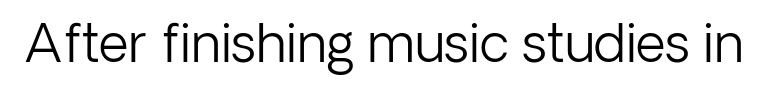
The image shows 52 px light sans-serif type, upright; set normal letter spacing, not underlined; low stroke contrast and a medium x-height.
